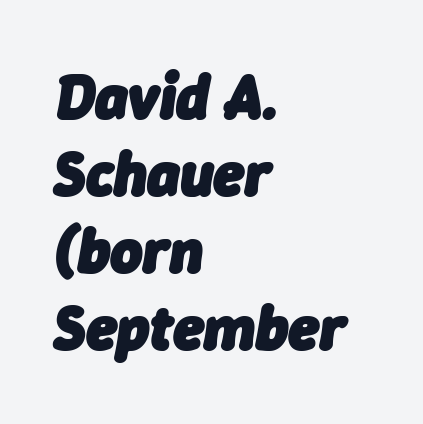
Q: Is the text bold? A: Yes.
Q: Is the text italic (slanted)? A: Yes, it leans right by about 9 degrees.
Q: Is the text underlined? A: No.
Q: How is the paragraph aligned? A: Left-aligned.
Q: Is the spacing between letters normal or unusually wide? A: Normal.
Q: Width (condensed, normal, or wide)? A: Normal.
Q: Stroke contrast? A: Low.
Q: x-height? A: Medium.
Q: Monospaced? A: No.
